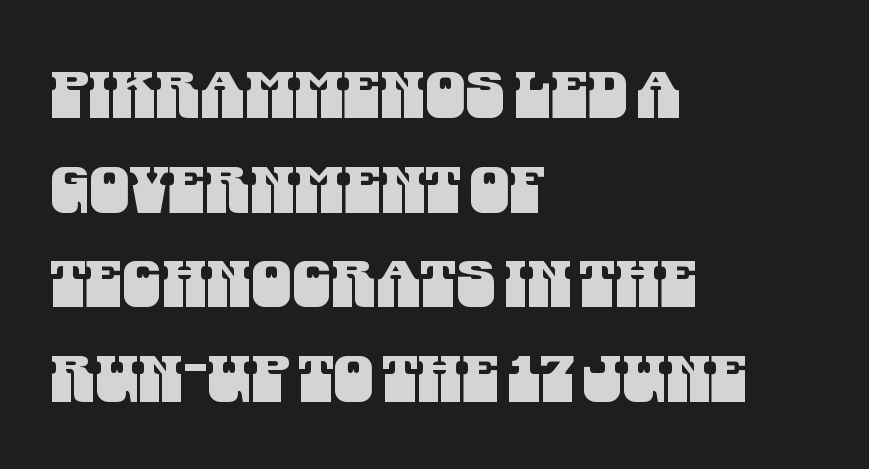
This rendering leaves character spacing at its baseline value. Does the leading feel generous? No, just average. The letters carry no serifs — their stems end cleanly without finishing strokes. Underlining? Definitely not there. Character widths vary here, with narrow letters taking less room than wide ones.
